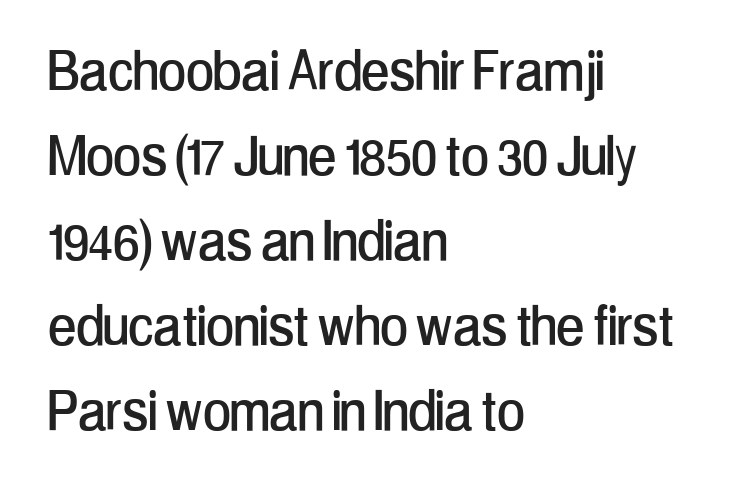
How are the letters spaced? Ordinarily, with no added tracking. Stroke terminals: plain, sans-serif. Reading down the column, the eye jumps a familiar distance to each next line. The space directly below the letters is spotless.
